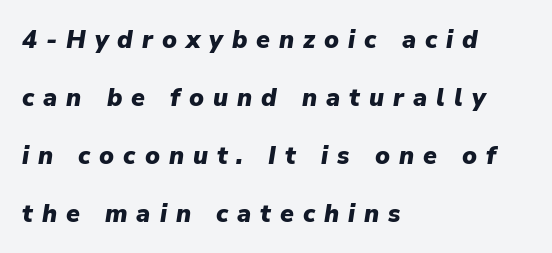
{"italic": "yes", "lean": "right", "slant_degrees": 9, "bold": "yes", "underline": "no", "align": "left", "line_spacing": "loose", "line_spacing_ratio": 2.32, "letter_spacing": "wide", "letter_spacing_em": 0.36, "glyph_px": 25}
